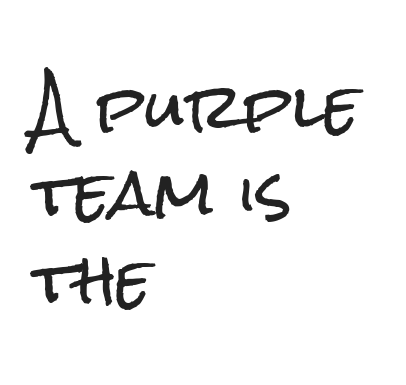
{"serif": "no", "italic": "no", "width": "condensed", "stroke_contrast": "low", "x_height": "medium", "monospaced": "no", "underline": "no", "align": "left", "line_spacing": "normal", "line_spacing_ratio": 1.43, "letter_spacing": "normal", "letter_spacing_em": 0.0, "glyph_px": 61}
